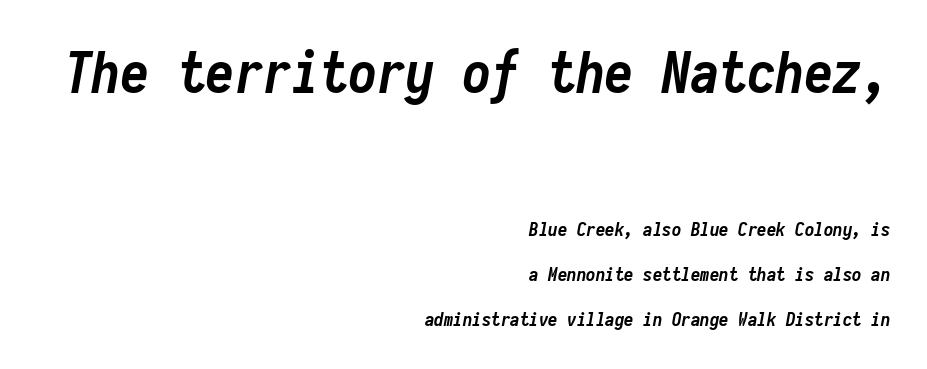
The image shows 57 px semibold, condensed type, italic (leaning right), monospaced; set right-aligned, loose line spacing (2.36x), normal letter spacing, not underlined; the first (top) block is 3.0x larger; low stroke contrast and a medium x-height.
